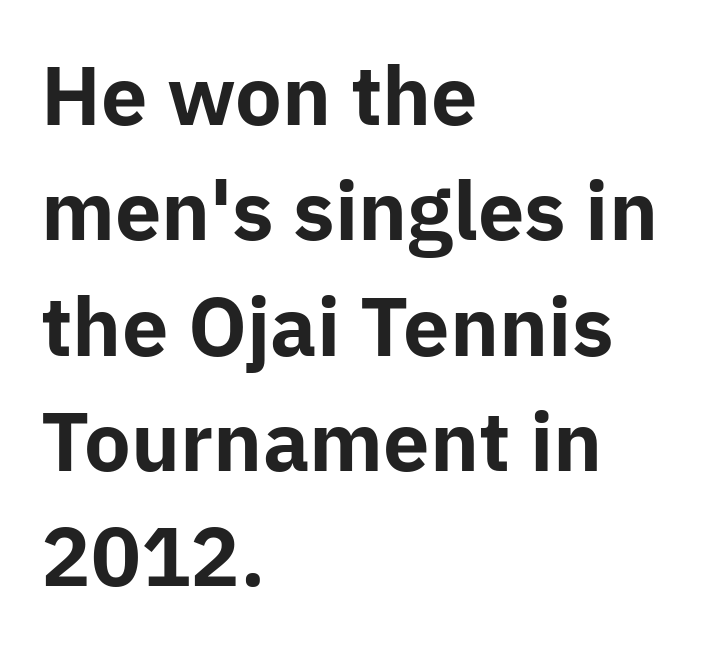
The image shows 79 px bold sans-serif type, upright; set left-aligned, normal line spacing (1.46x), normal letter spacing, not underlined; low stroke contrast and a medium x-height.
